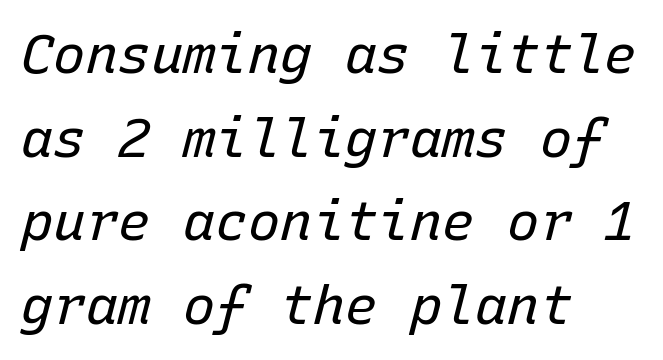
The image shows 54 px regular-weight type, italic (leaning right), monospaced; set left-aligned, normal line spacing (1.55x), normal letter spacing, not underlined; low stroke contrast and a medium x-height.
